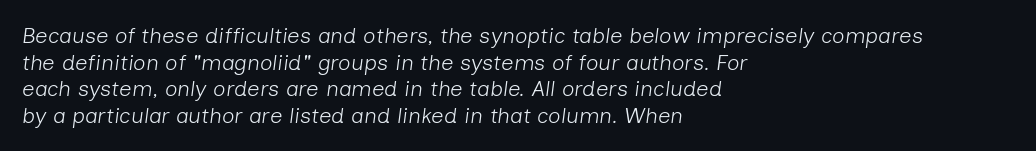
{"italic": "yes", "lean": "right", "slant_degrees": 7, "bold": "no", "underline": "no", "align": "left", "line_spacing_ratio": 1.21, "letter_spacing": "normal", "letter_spacing_em": 0.0, "glyph_px": 22}
